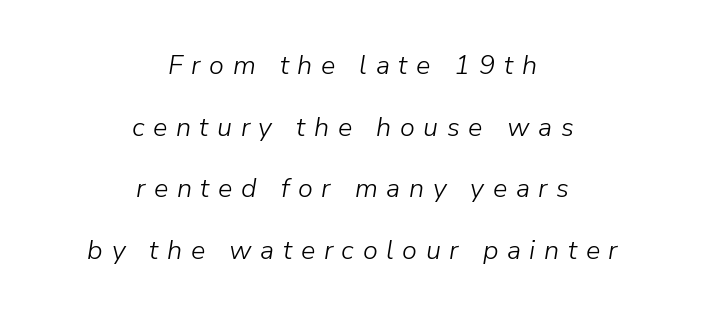
The image shows 27 px text type, italic (leaning right); set centered, loose line spacing (2.28x), unusually wide letter spacing (+0.32 em), not underlined.
